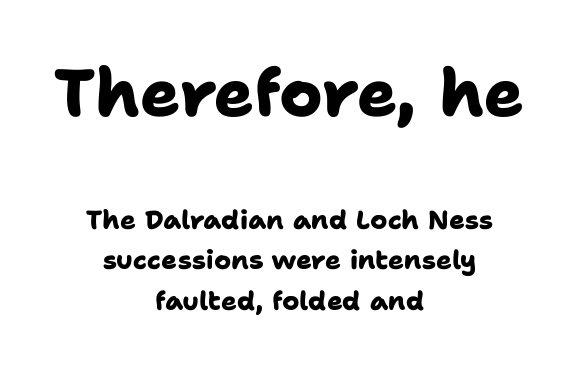
{"serif": "no", "bold": "yes", "weight": "heavy", "width": "normal", "stroke_contrast": "low", "x_height": "medium", "monospaced": "no", "underline": "no", "align": "center", "line_spacing": "normal", "line_spacing_ratio": 1.54, "letter_spacing": "normal", "letter_spacing_em": 0.0, "larger_block": "first", "size_ratio": 2.54, "glyph_px": 66}
